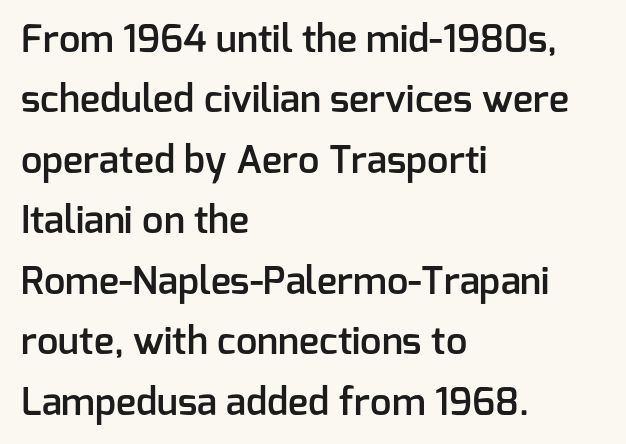
{"serif": "no", "italic": "no", "bold": "semi", "weight": "semibold", "width": "normal", "stroke_contrast": "low", "x_height": "medium", "monospaced": "no", "underline": "no", "align": "left", "line_spacing": "normal", "line_spacing_ratio": 1.59, "letter_spacing": "normal", "letter_spacing_em": 0.0, "glyph_px": 38}
